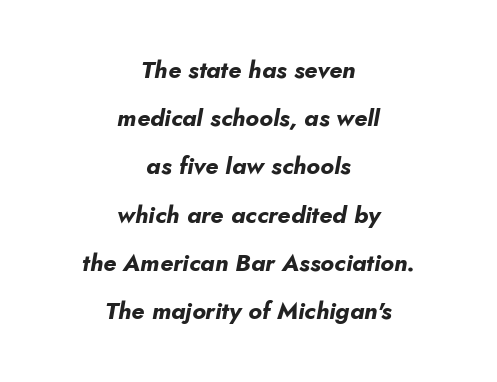
{"italic": "yes", "lean": "right", "slant_degrees": 10, "bold": "yes", "underline": "no", "align": "center", "line_spacing": "loose", "line_spacing_ratio": 2.01, "letter_spacing": "normal", "letter_spacing_em": 0.0, "glyph_px": 24}
